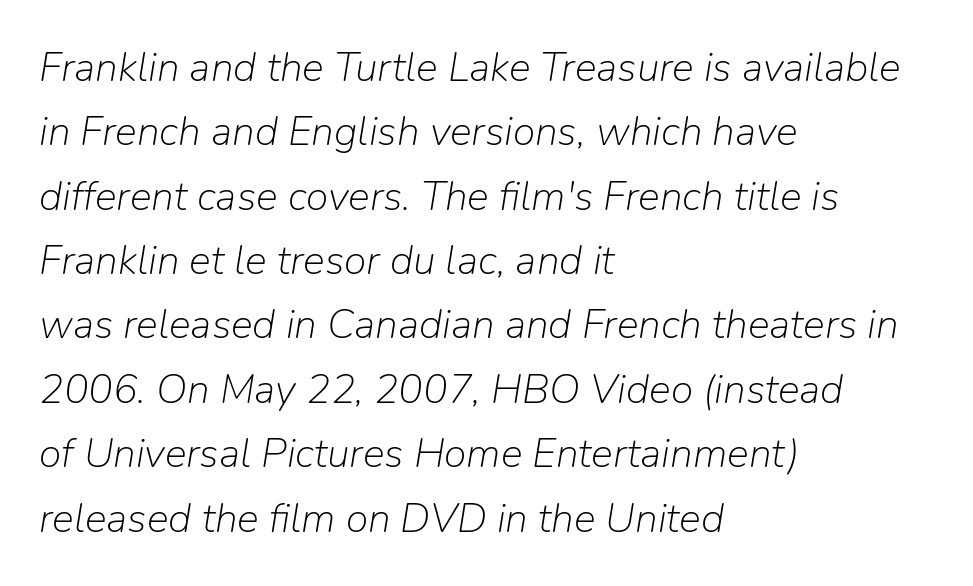
Q: Is the text bold? A: No.
Q: Is the text italic (slanted)? A: Yes, it leans right by about 9 degrees.
Q: Is the text underlined? A: No.
Q: How is the paragraph aligned? A: Left-aligned.
Q: Is the spacing between letters normal or unusually wide? A: Normal.
Q: Is the spacing between lines tight, normal or loose? A: Normal.
Q: Width (condensed, normal, or wide)? A: Normal.
Q: Stroke contrast? A: Low.
Q: x-height? A: Medium.
Q: Monospaced? A: No.
